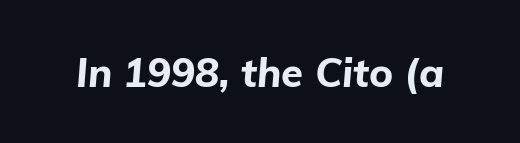
The image shows 40 px bold type, italic (leaning right); set normal letter spacing, not underlined; low stroke contrast and a medium x-height.
